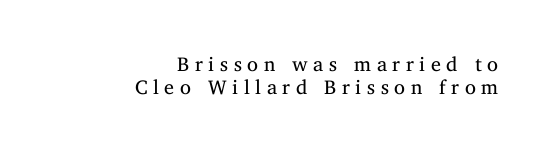
Honestly, the letter spacing is so wide it's the main thing you notice. Check under the words: just untouched page. These lines were composed using upright roman letters. The rendering anchors every line to the right-hand side.
